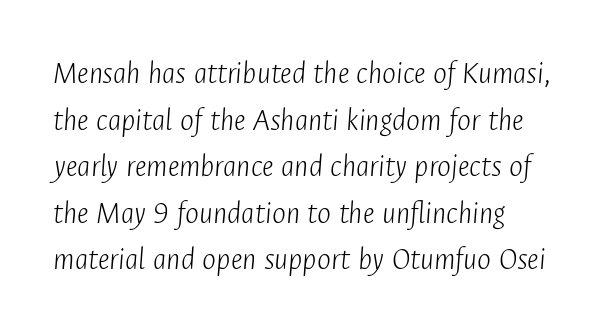
Where is the straight margin? On the left. Slant detected: the letters are inclined. Characters follow at the spacing the type designer built in. The line-height multiplier appears to be the usual default.
